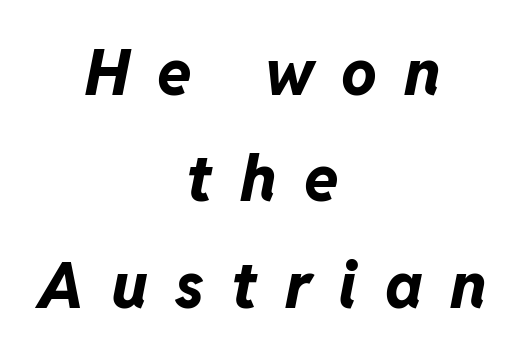
Where is the straight margin? There isn't one; the lines are centered. Underline: absent. The characters look thick and weighty, a clear bold. The face used here is proportionally spaced, like ordinary book or web type. Substantial extra tracking has been applied to these lines.
